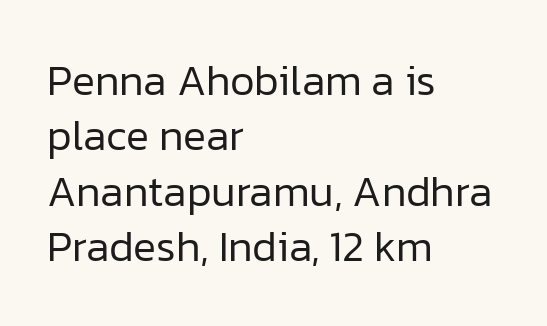
The image shows 43 px regular-weight sans-serif type, upright; set left-aligned, normal line spacing (1.29x), normal letter spacing, not underlined; low stroke contrast and a medium x-height.
